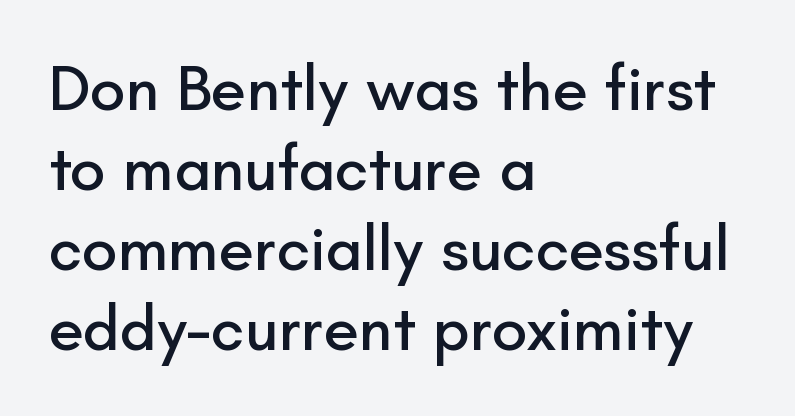
{"serif": "no", "italic": "no", "width": "normal", "stroke_contrast": "low", "x_height": "small", "monospaced": "no", "underline": "no", "align": "left", "line_spacing": "normal", "line_spacing_ratio": 1.25, "letter_spacing": "normal", "letter_spacing_em": 0.0, "glyph_px": 64}
